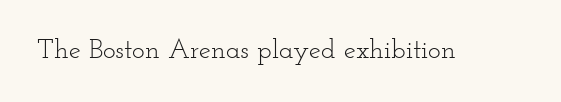
Q: Is the text bold? A: No.
Q: Is the text italic (slanted)? A: No, it is upright.
Q: Is the text underlined? A: No.
Q: Is the spacing between letters normal or unusually wide? A: Normal.
